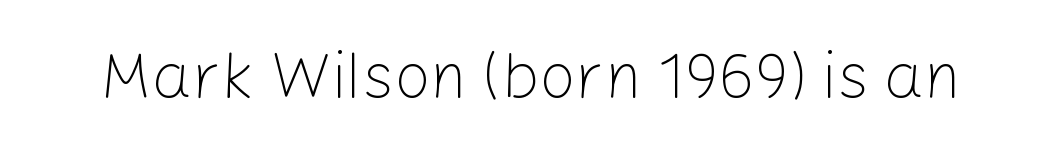
Q: Is the text bold? A: No.
Q: Is the text italic (slanted)? A: No, it is upright.
Q: Is the typeface a serif or a sans-serif typeface? A: Sans-serif.
Q: Is the text underlined? A: No.
Q: Is the spacing between letters normal or unusually wide? A: Normal.
Q: Width (condensed, normal, or wide)? A: Normal.
Q: Stroke contrast? A: Low.
Q: x-height? A: Medium.
Q: Monospaced? A: No.
